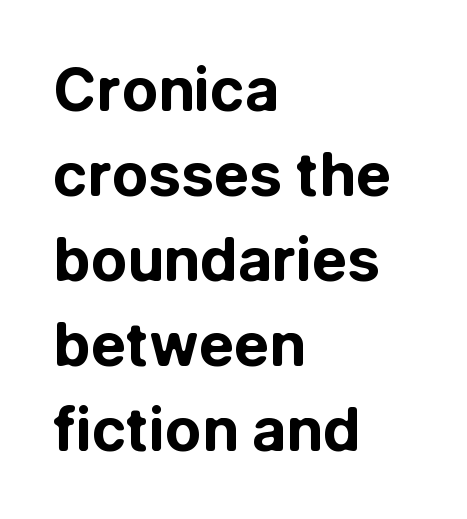
{"serif": "no", "italic": "no", "bold": "yes", "weight": "bold", "width": "normal", "stroke_contrast": "low", "x_height": "medium", "monospaced": "no", "underline": "no", "align": "left", "line_spacing": "normal", "line_spacing_ratio": 1.44, "letter_spacing": "normal", "letter_spacing_em": 0.0, "glyph_px": 59}
